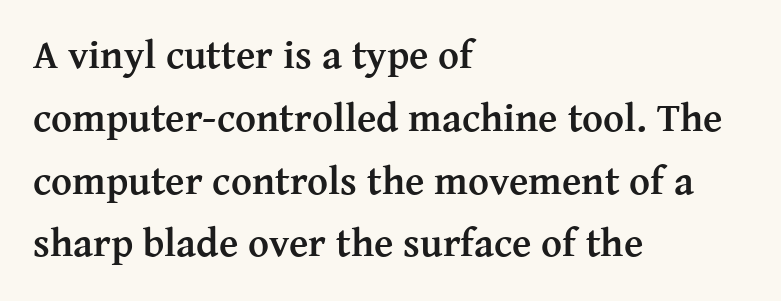
Tracking here is standard; glyphs follow each other at the usual distance. Proportional: the letters do not fall into vertical columns. Reading down the block, your eye returns to a fixed left position each line. Check under the words: just untouched page.
